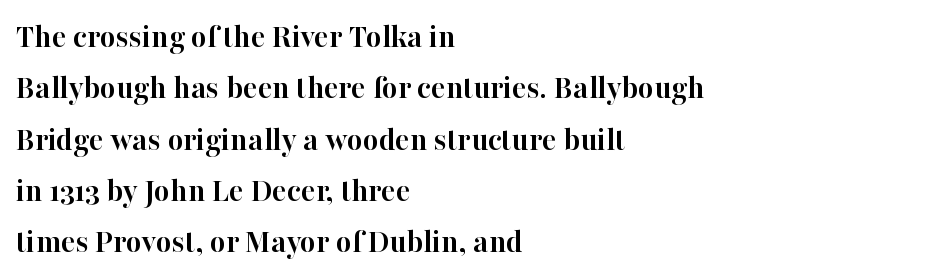
This sample uses plain, unmodified letter spacing. Classification — serif. Upright lettering throughout. No word sits above an underline.
